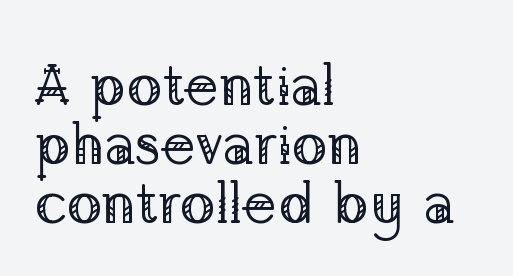
{"serif": "yes", "italic": "no", "bold": "no", "weight": "regular", "width": "normal", "stroke_contrast": "low", "x_height": "medium", "monospaced": "no", "underline": "no", "align": "left", "line_spacing": "tight", "line_spacing_ratio": 1.0, "letter_spacing": "normal", "letter_spacing_em": 0.0, "glyph_px": 59}
